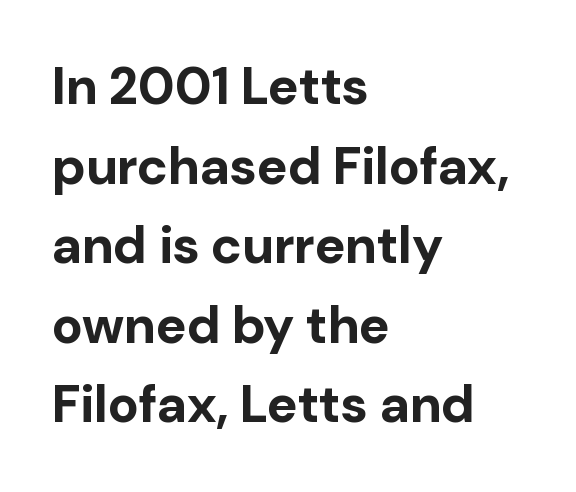
Q: Is the text bold? A: Yes.
Q: Is the text italic (slanted)? A: No, it is upright.
Q: Is the typeface a serif or a sans-serif typeface? A: Sans-serif.
Q: Is the text underlined? A: No.
Q: How is the paragraph aligned? A: Left-aligned.
Q: Is the spacing between letters normal or unusually wide? A: Normal.
Q: Is the spacing between lines tight, normal or loose? A: Normal.
Q: Width (condensed, normal, or wide)? A: Normal.
Q: Stroke contrast? A: Low.
Q: x-height? A: Medium.
Q: Monospaced? A: No.
